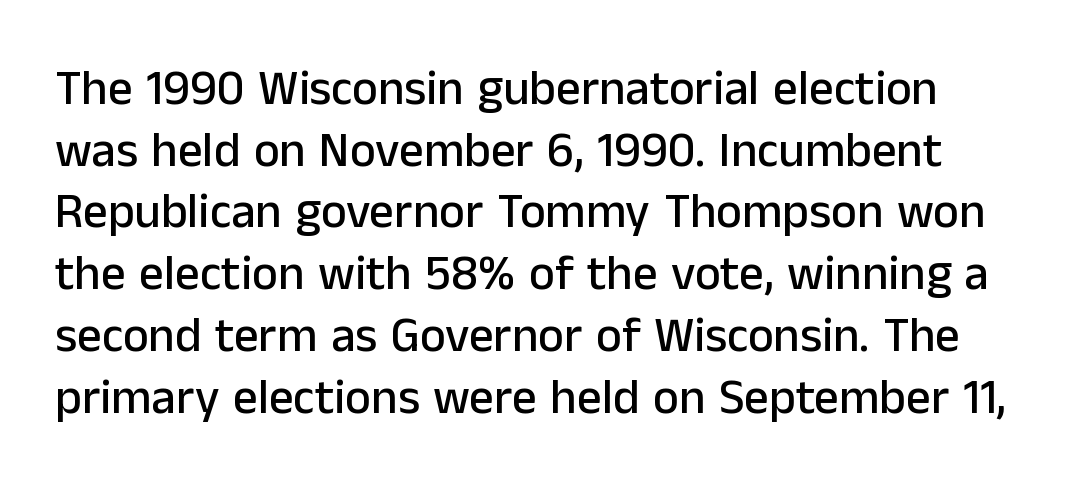
{"serif": "no", "italic": "no", "width": "normal", "stroke_contrast": "low", "x_height": "medium", "monospaced": "no", "underline": "no", "line_spacing": "normal", "line_spacing_ratio": 1.26, "letter_spacing": "normal", "letter_spacing_em": 0.0, "glyph_px": 49}
